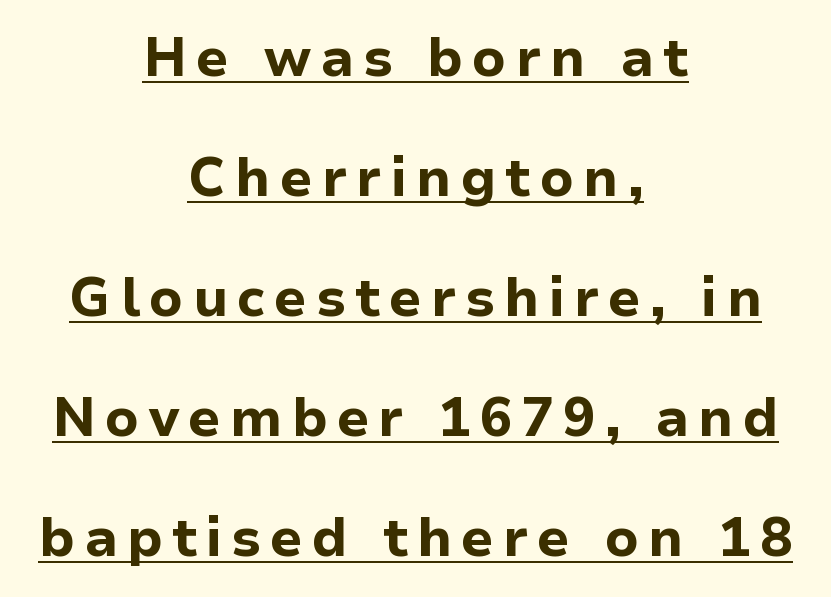
The image shows 54 px bold sans-serif type, upright; set centered, loose line spacing (2.22x), underlined; low stroke contrast and a medium x-height.
